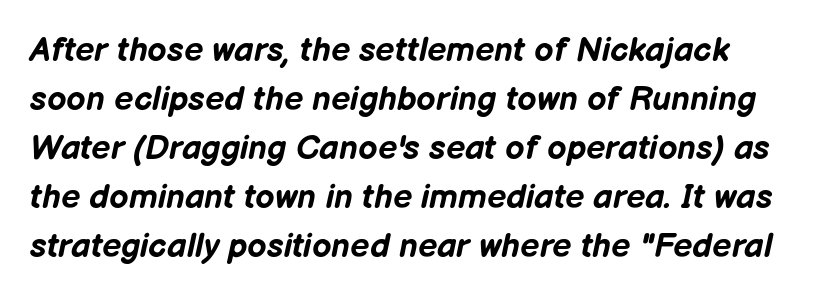
The image shows 34 px bold type, italic (leaning right); set normal line spacing (1.44x), normal letter spacing, not underlined; low stroke contrast and a medium x-height.
